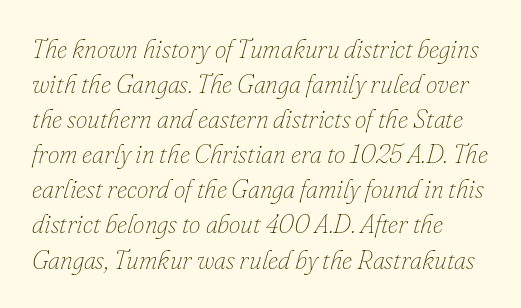
{"italic": "yes", "lean": "right", "slant_degrees": 16, "bold": "no", "underline": "no", "align": "left", "line_spacing": "normal", "line_spacing_ratio": 1.35, "letter_spacing": "normal", "letter_spacing_em": 0.0, "glyph_px": 26}
